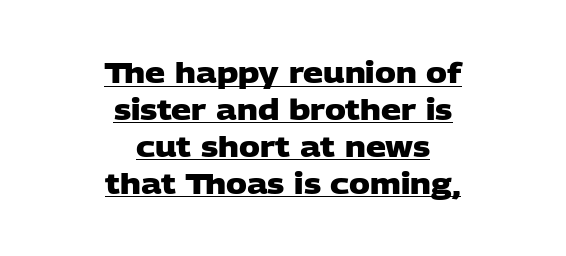
The image shows 28 px heavy, wide sans-serif type; set centered, normal line spacing (1.32x), normal letter spacing, underlined; low stroke contrast and a large x-height.
